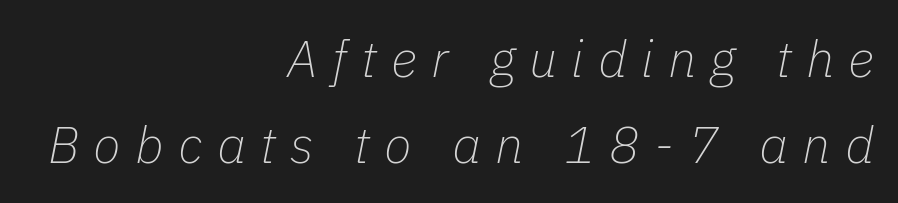
The image shows 51 px thin type, italic (leaning right); set right-aligned, normal line spacing (1.69x), unusually wide letter spacing (+0.28 em), not underlined; low stroke contrast and a medium x-height.
